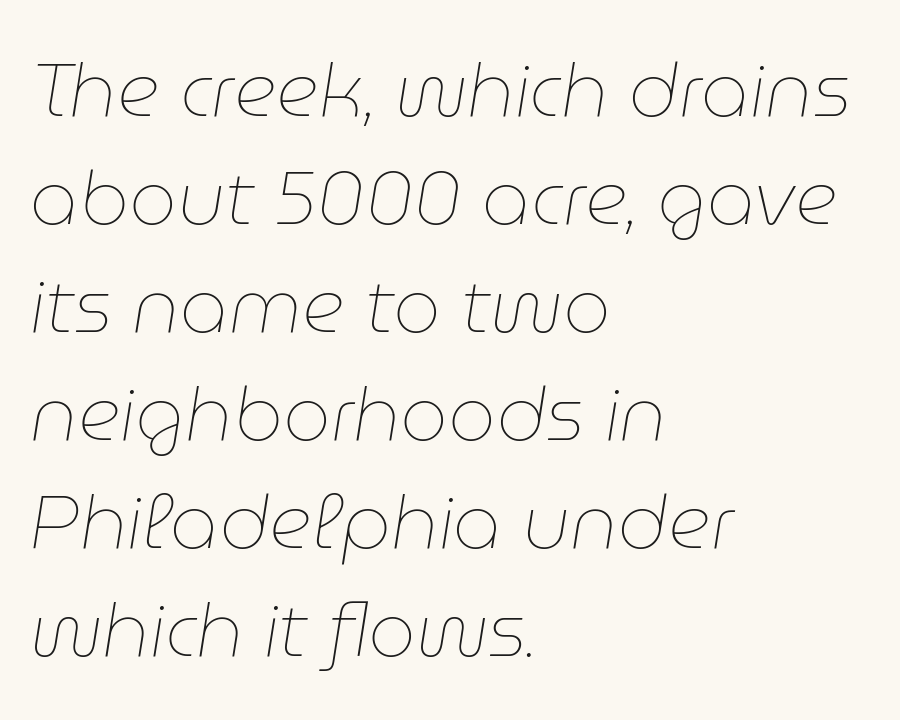
{"italic": "yes", "lean": "right", "slant_degrees": 9, "bold": "no", "weight": "thin", "width": "normal", "stroke_contrast": "low", "x_height": "medium", "monospaced": "no", "underline": "no", "align": "left", "line_spacing": "normal", "line_spacing_ratio": 1.44, "letter_spacing": "normal", "letter_spacing_em": 0.0, "glyph_px": 75}
